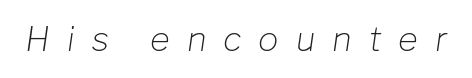
Q: Is the text bold? A: No.
Q: Is the text italic (slanted)? A: Yes, it leans right by about 8 degrees.
Q: Is the text underlined? A: No.
Q: Is the spacing between letters normal or unusually wide? A: Unusually wide.
Q: Width (condensed, normal, or wide)? A: Normal.
Q: Stroke contrast? A: Low.
Q: x-height? A: Medium.
Q: Monospaced? A: No.
